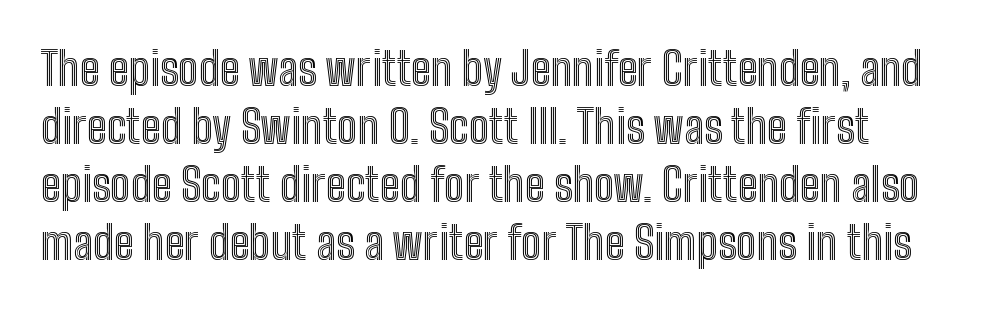
The image shows 45 px condensed type, upright; set normal line spacing (1.29x), normal letter spacing, not underlined; a medium x-height.
